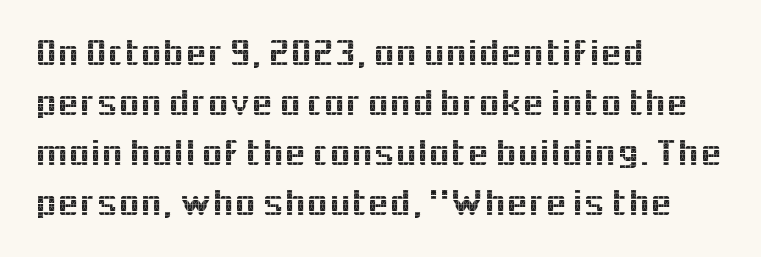
{"serif": "no", "italic": "no", "width": "normal", "x_height": "medium", "monospaced": "no", "underline": "no", "align": "left", "line_spacing": "normal", "line_spacing_ratio": 1.28, "letter_spacing": "normal", "letter_spacing_em": 0.0, "glyph_px": 39}
